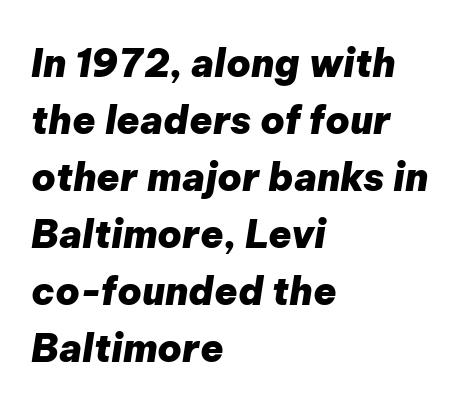
The image shows 38 px heavy type, italic (leaning right); set left-aligned, normal line spacing (1.5x), normal letter spacing, not underlined; low stroke contrast and a medium x-height.
